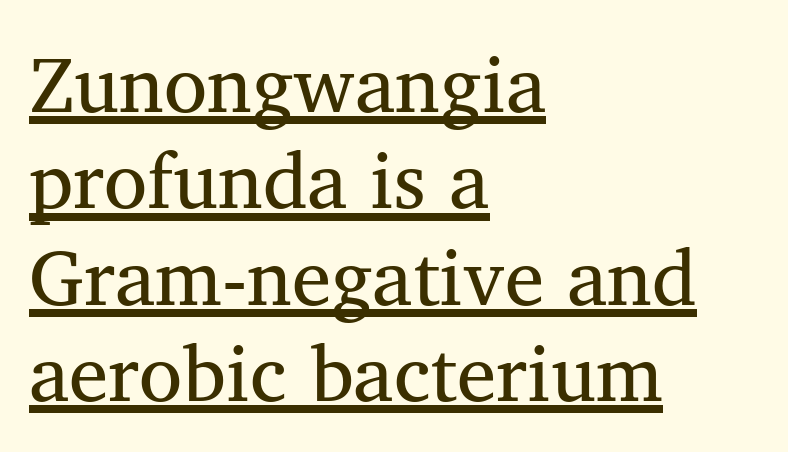
Q: Is the text bold? A: No.
Q: Is the text italic (slanted)? A: No, it is upright.
Q: Is the typeface a serif or a sans-serif typeface? A: Serif.
Q: Is the text underlined? A: Yes.
Q: How is the paragraph aligned? A: Left-aligned.
Q: Is the spacing between letters normal or unusually wide? A: Normal.
Q: Width (condensed, normal, or wide)? A: Normal.
Q: Stroke contrast? A: Medium.
Q: x-height? A: Medium.
Q: Monospaced? A: No.
